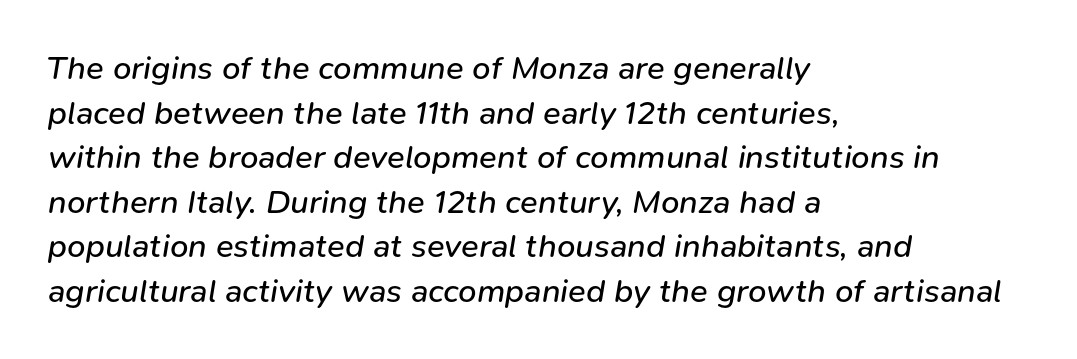
The image shows 33 px regular-weight type, italic (leaning right); set left-aligned, normal line spacing (1.35x), normal letter spacing, not underlined; low stroke contrast and a medium x-height.
